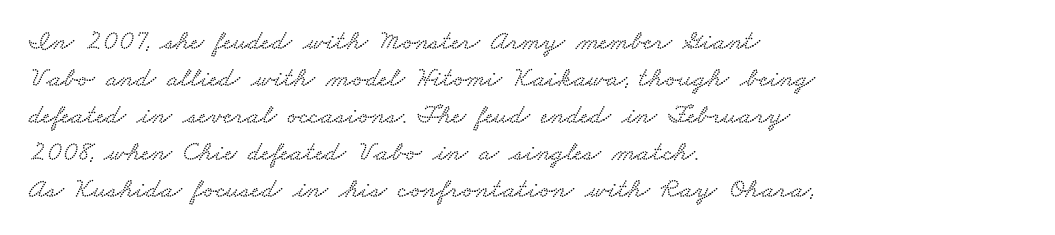
Q: Is the typeface a serif or a sans-serif typeface? A: Serif.
Q: Is the text underlined? A: No.
Q: How is the paragraph aligned? A: Left-aligned.
Q: Is the spacing between letters normal or unusually wide? A: Normal.
Q: Is the spacing between lines tight, normal or loose? A: Normal.
Q: Width (condensed, normal, or wide)? A: Wide.
Q: Stroke contrast? A: Low.
Q: x-height? A: Small.
Q: Monospaced? A: No.
